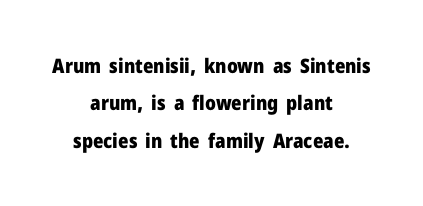
The image shows 20 px bold type, upright; set centered, line spacing 1.87x, normal letter spacing, not underlined.
